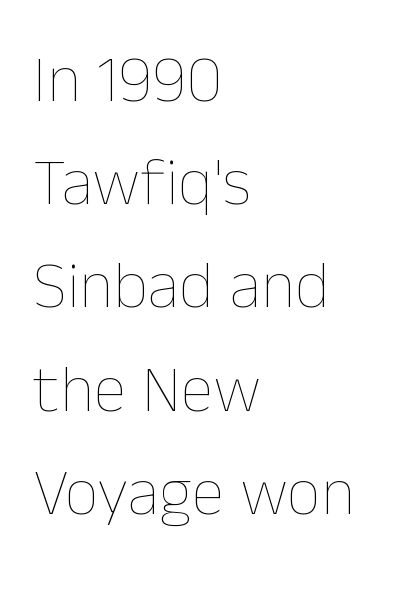
The letters sit at their default tracking, neither squeezed nor spread. Stroke mass is kept to a normal reading level or below. Each letter keeps its own natural width here, so spacing adapts to shape. Type without underlining.
